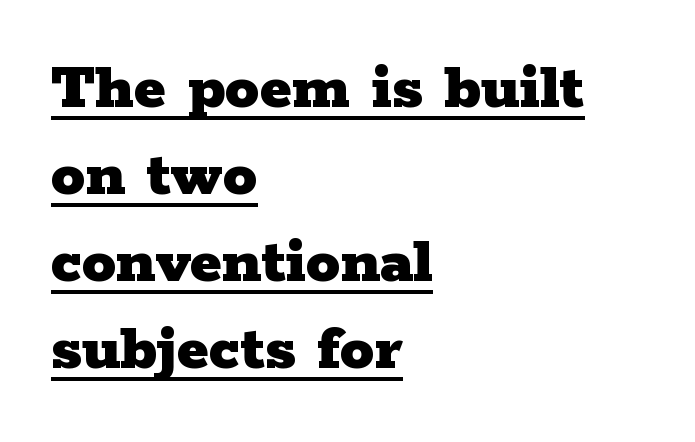
{"serif": "yes", "italic": "no", "bold": "yes", "weight": "heavy", "width": "wide", "stroke_contrast": "low", "x_height": "medium", "monospaced": "no", "underline": "yes", "align": "left", "line_spacing": "normal", "line_spacing_ratio": 1.28, "letter_spacing": "normal", "letter_spacing_em": 0.0, "glyph_px": 68}
